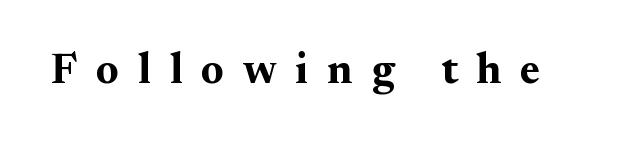
{"serif": "yes", "italic": "no", "bold": "yes", "weight": "bold", "width": "normal", "stroke_contrast": "medium", "x_height": "small", "monospaced": "no", "underline": "no", "letter_spacing": "wide", "letter_spacing_em": 0.44, "glyph_px": 43}
